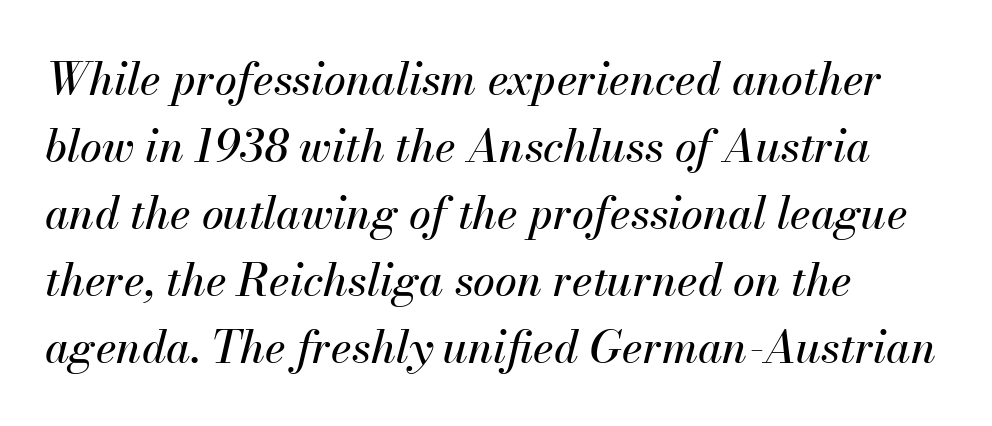
{"italic": "yes", "lean": "right", "slant_degrees": 13, "width": "normal", "stroke_contrast": "medium", "x_height": "small", "monospaced": "no", "underline": "no", "align": "left", "line_spacing": "normal", "line_spacing_ratio": 1.52, "letter_spacing": "normal", "letter_spacing_em": 0.0, "glyph_px": 44}
